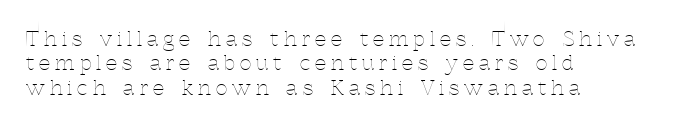
{"italic": "no", "bold": "no", "underline": "no", "align": "left", "line_spacing_ratio": 1.22, "letter_spacing": "wide", "letter_spacing_em": 0.25, "glyph_px": 20}
